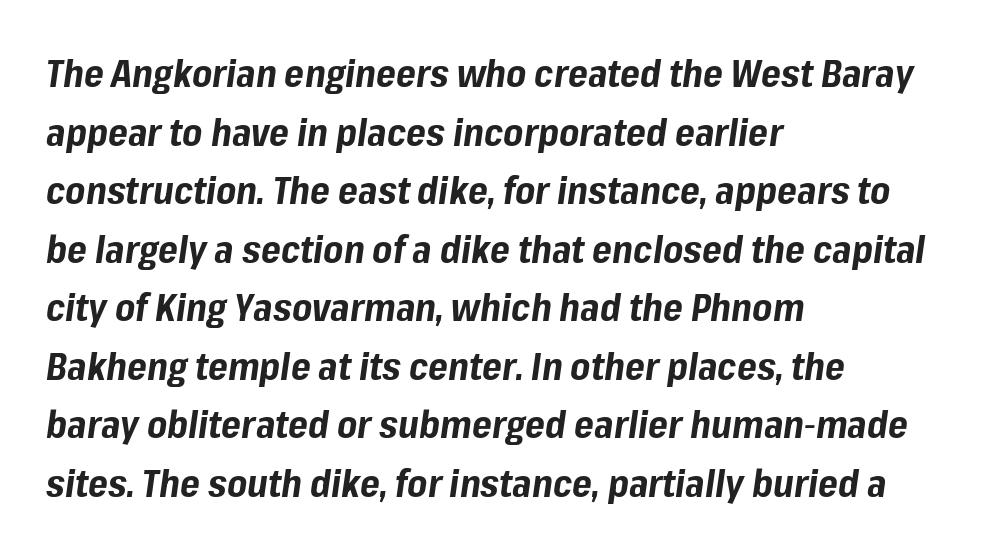
{"italic": "yes", "lean": "right", "slant_degrees": 8, "bold": "yes", "weight": "bold", "width": "normal", "stroke_contrast": "low", "x_height": "medium", "monospaced": "no", "underline": "no", "align": "left", "line_spacing": "normal", "line_spacing_ratio": 1.54, "letter_spacing": "normal", "letter_spacing_em": 0.0, "glyph_px": 38}
